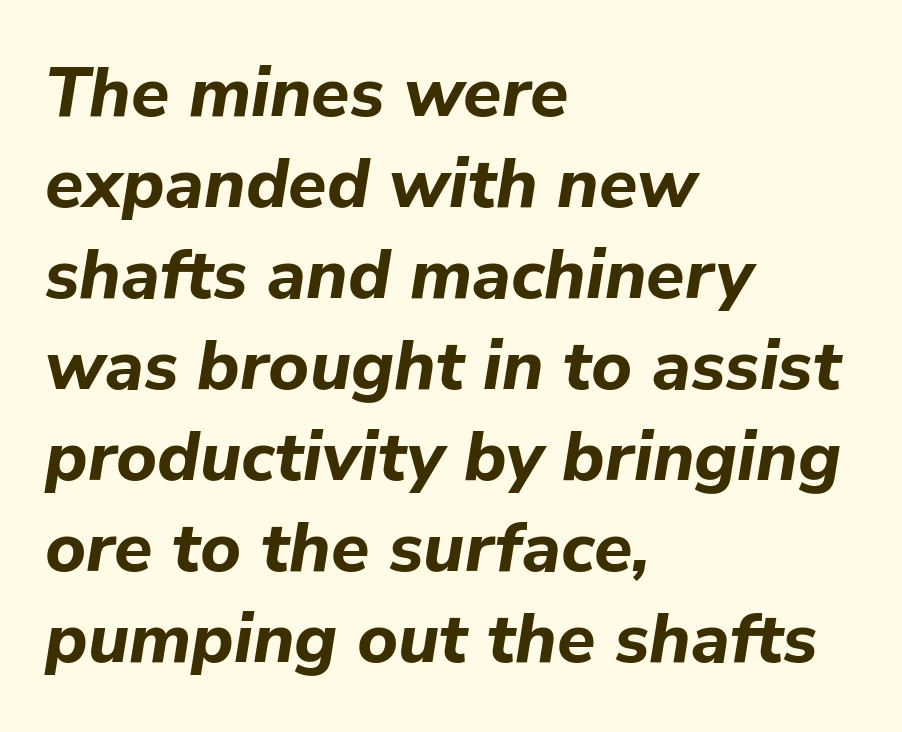
{"italic": "yes", "lean": "right", "slant_degrees": 9, "bold": "yes", "weight": "bold", "width": "normal", "stroke_contrast": "low", "x_height": "medium", "monospaced": "no", "underline": "no", "align": "left", "line_spacing": "normal", "line_spacing_ratio": 1.3, "letter_spacing": "normal", "letter_spacing_em": 0.0, "glyph_px": 70}
